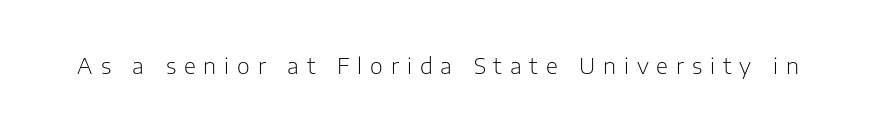
{"italic": "no", "bold": "no", "underline": "no", "letter_spacing": "wide", "letter_spacing_em": 0.36, "glyph_px": 22}
